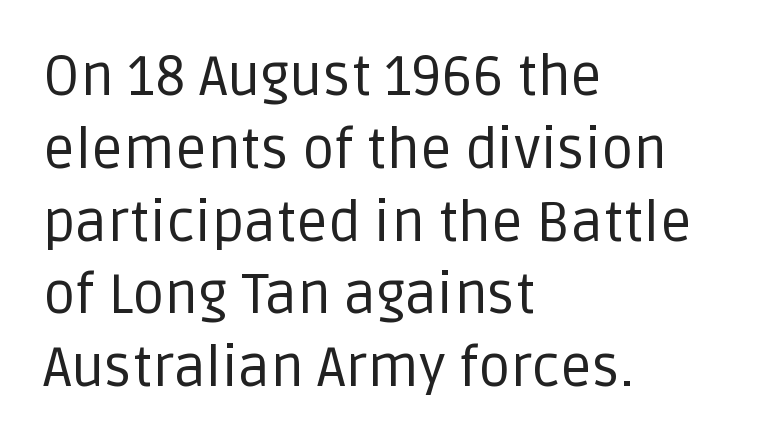
{"serif": "no", "italic": "no", "bold": "no", "weight": "regular", "width": "normal", "stroke_contrast": "low", "x_height": "large", "monospaced": "no", "underline": "no", "align": "left", "line_spacing": "normal", "line_spacing_ratio": 1.3, "letter_spacing": "normal", "letter_spacing_em": 0.0, "glyph_px": 56}
